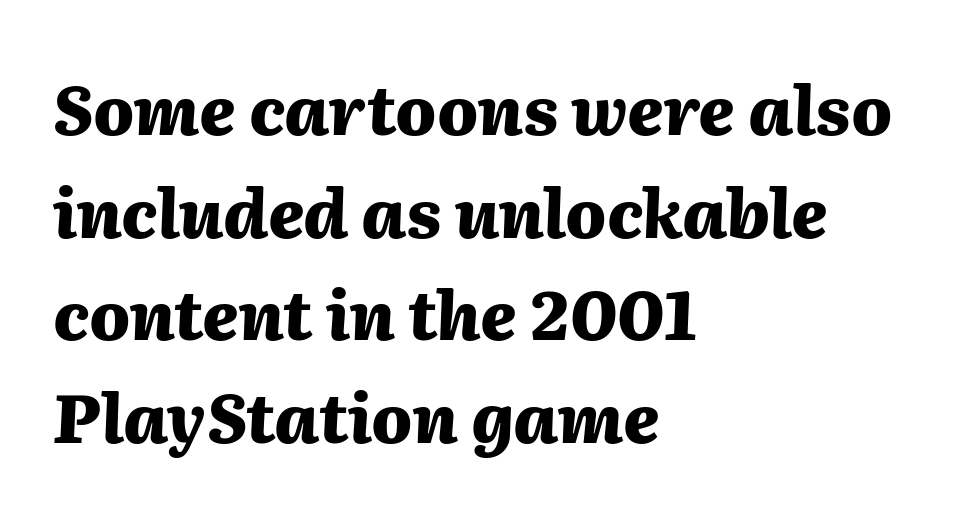
{"italic": "yes", "lean": "right", "slant_degrees": 2, "bold": "yes", "weight": "heavy", "width": "normal", "stroke_contrast": "medium", "x_height": "medium", "monospaced": "no", "underline": "no", "align": "left", "line_spacing": "normal", "line_spacing_ratio": 1.53, "letter_spacing": "normal", "letter_spacing_em": 0.0, "glyph_px": 67}
